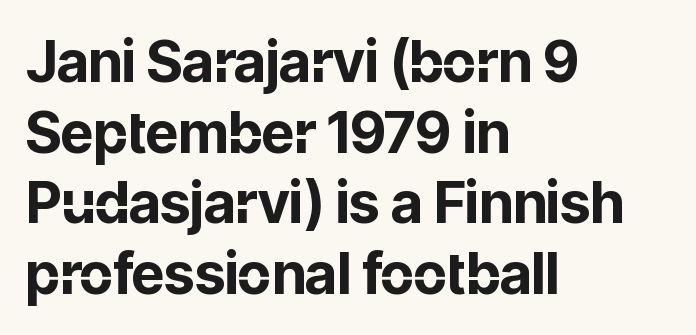
A clean baseline with only descenders dipping below it. The passage shown is typed in a proportional face where columns would drift. Does the type have serifs? No, each stem ends abruptly. Horizontal alignment here is leftward, the default for most running prose. It's the straight-up-and-down kind of type.
